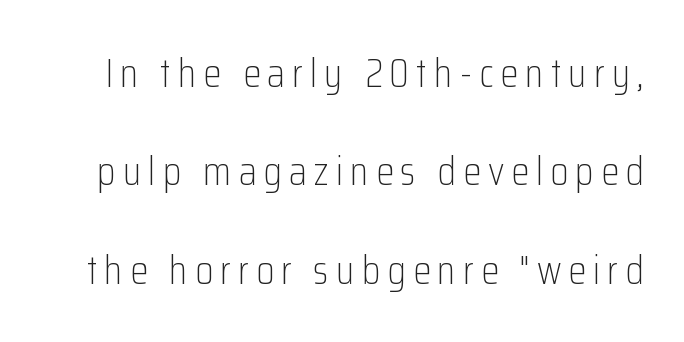
Q: Is the text bold? A: No.
Q: Is the text italic (slanted)? A: No, it is upright.
Q: Is the typeface a serif or a sans-serif typeface? A: Sans-serif.
Q: Is the text underlined? A: No.
Q: Is the spacing between lines tight, normal or loose? A: Loose.
Q: Width (condensed, normal, or wide)? A: Condensed.
Q: Stroke contrast? A: Low.
Q: x-height? A: Medium.
Q: Monospaced? A: No.
